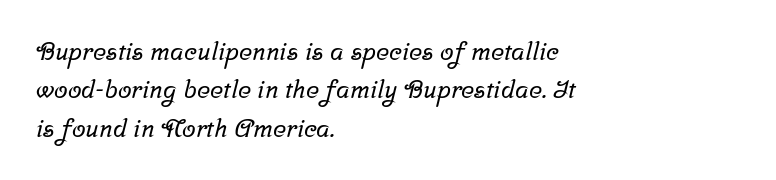
A student would call this left alignment; a typographer would say flush left, rag right. The space beneath each line is pristine and unruled. The gaps between neighbouring characters are ordinary and unremarkable. The designer left line spacing at the default.
